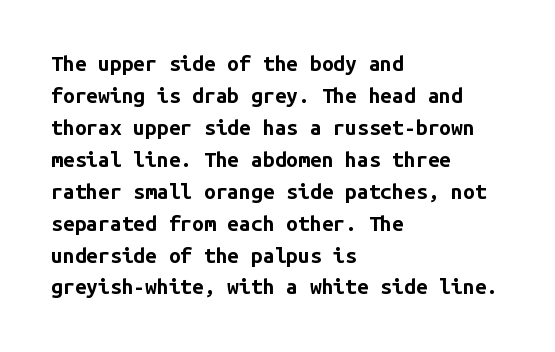
The image shows 21 px bold type, upright; set left-aligned, normal line spacing (1.52x), normal letter spacing, not underlined.
